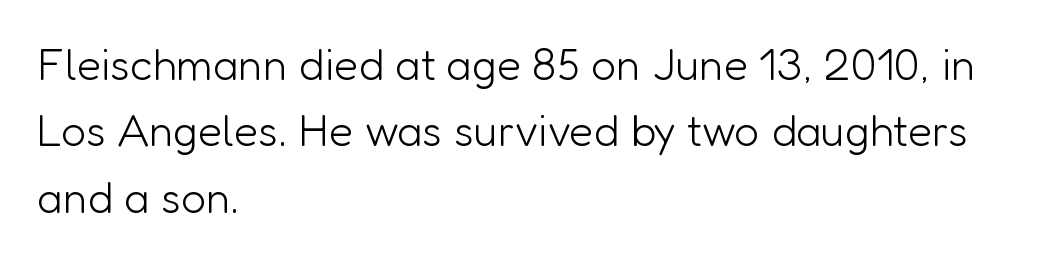
{"serif": "no", "italic": "no", "bold": "no", "weight": "light", "width": "normal", "stroke_contrast": "low", "x_height": "medium", "monospaced": "no", "underline": "no", "align": "left", "line_spacing": "normal", "line_spacing_ratio": 1.51, "letter_spacing": "normal", "letter_spacing_em": 0.0, "glyph_px": 44}
